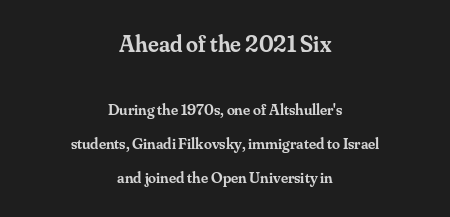
{"italic": "no", "bold": "semi", "underline": "no", "align": "center", "line_spacing": "loose", "line_spacing_ratio": 2.14, "letter_spacing": "normal", "letter_spacing_em": 0.0, "larger_block": "first", "size_ratio": 1.5, "glyph_px": 24}
